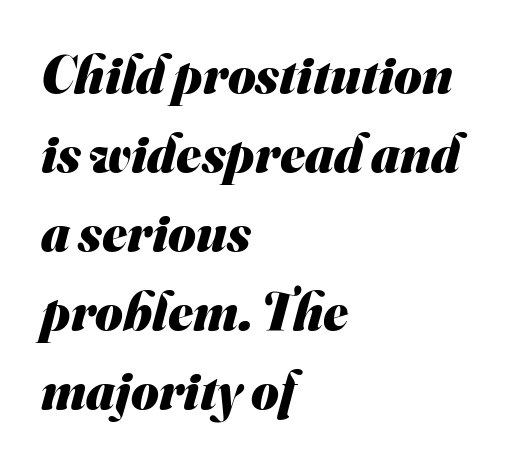
The image shows 53 px heavy sans-serif type; set left-aligned, normal line spacing (1.49x), normal letter spacing, not underlined; medium stroke contrast and a small x-height.
